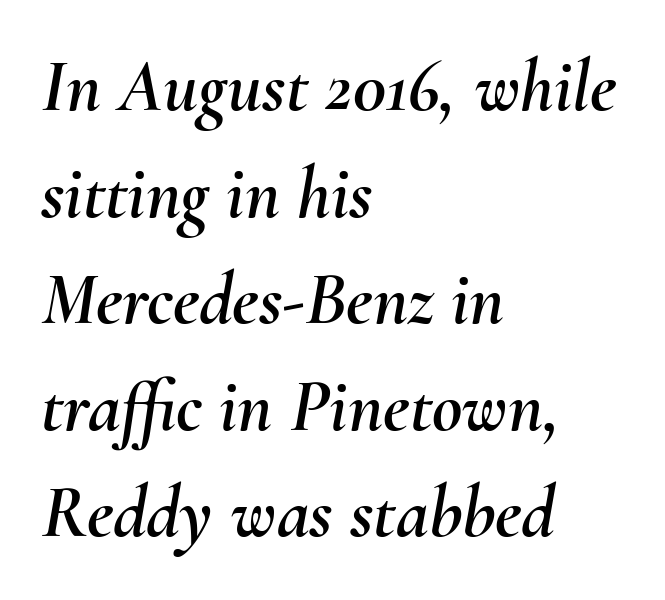
{"italic": "yes", "lean": "right", "slant_degrees": 10, "width": "normal", "stroke_contrast": "medium", "x_height": "small", "monospaced": "no", "underline": "no", "align": "left", "line_spacing": "normal", "line_spacing_ratio": 1.44, "letter_spacing": "normal", "letter_spacing_em": 0.0, "glyph_px": 74}
